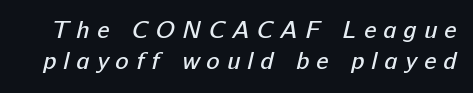
Q: Is the text bold? A: No.
Q: Is the text underlined? A: No.
Q: Is the spacing between letters normal or unusually wide? A: Unusually wide.
Q: Is the spacing between lines tight, normal or loose? A: Normal.
